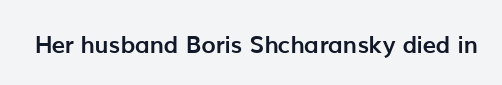
{"italic": "no", "bold": "yes", "underline": "no", "letter_spacing": "normal", "letter_spacing_em": 0.0, "glyph_px": 24}
